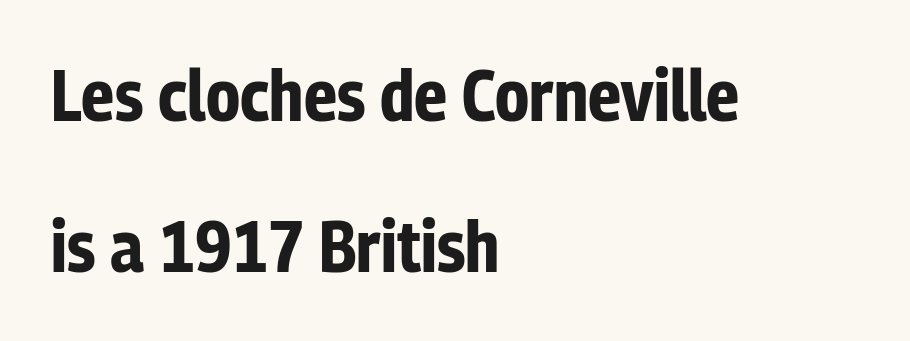
Every row of glyphs begins at an identical x-position on the left. Strong, thick strokes mark this as bold type. Rows of type keep a wide berth in the vertical direction. What kind of face is this? One without serifs — a sans. How are the letters spaced? Ordinarily, with no added tracking.
